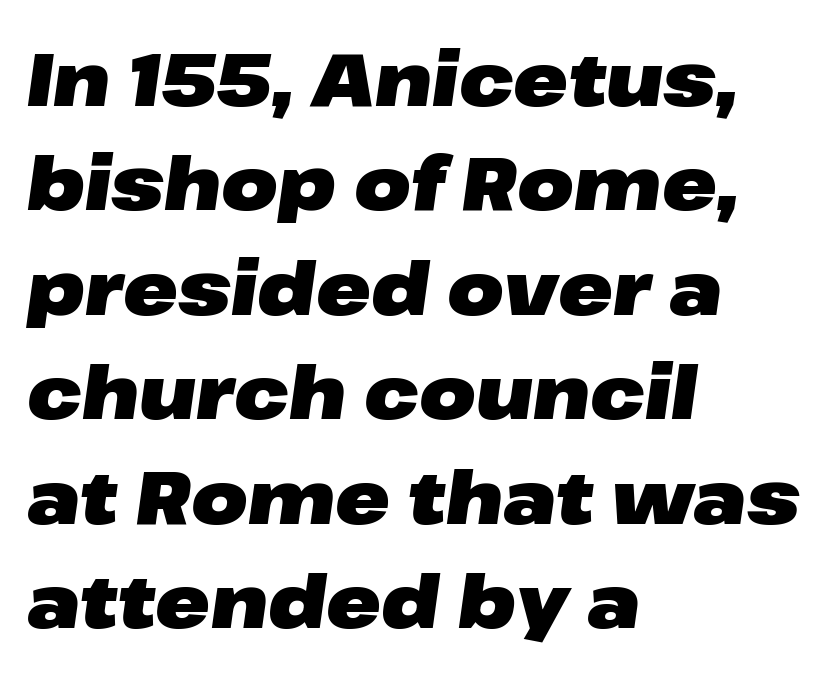
Q: Is the text bold? A: Yes.
Q: Is the text italic (slanted)? A: Yes, it leans right by about 8 degrees.
Q: Is the text underlined? A: No.
Q: How is the paragraph aligned? A: Left-aligned.
Q: Is the spacing between letters normal or unusually wide? A: Normal.
Q: Is the spacing between lines tight, normal or loose? A: Normal.
Q: Width (condensed, normal, or wide)? A: Wide.
Q: Stroke contrast? A: Low.
Q: x-height? A: Medium.
Q: Monospaced? A: No.
